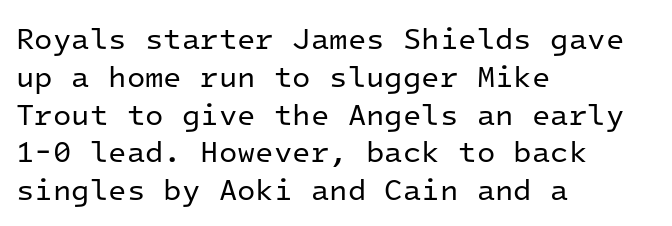
One glance says typical: line gaps are just what's usual. Every stem runs plumb, perpendicular to the baseline. Glyph-to-glyph distance matches everyday printed text. The rendering anchors every line to the left-hand side.
